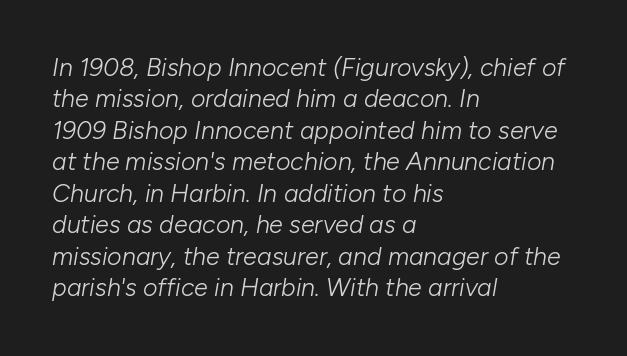
{"italic": "yes", "lean": "right", "slant_degrees": 10, "bold": "no", "underline": "no", "align": "left", "line_spacing": "normal", "line_spacing_ratio": 1.26, "letter_spacing": "normal", "letter_spacing_em": 0.0, "glyph_px": 25}
